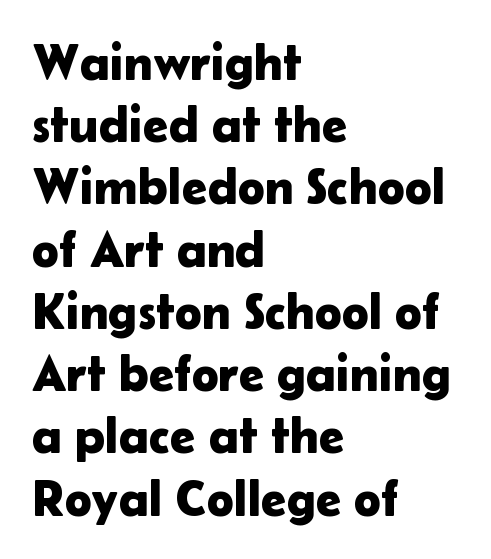
The image shows 51 px sans-serif type, upright; set left-aligned, line spacing 1.22x, normal letter spacing, not underlined; low stroke contrast and a medium x-height.
